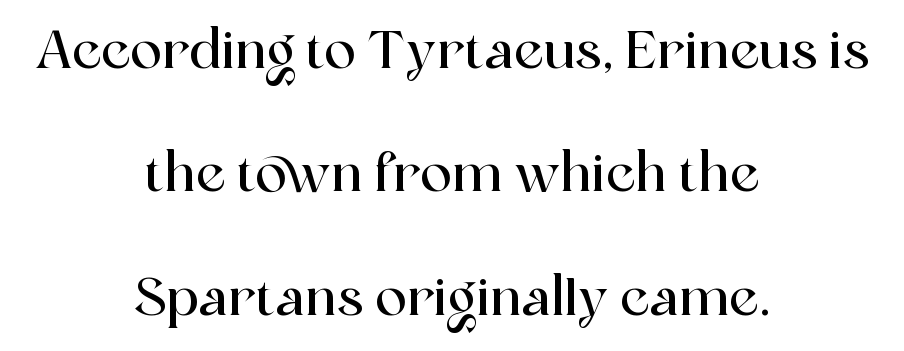
Q: Is the text italic (slanted)? A: No, it is upright.
Q: Is the typeface a serif or a sans-serif typeface? A: Serif.
Q: Is the text underlined? A: No.
Q: How is the paragraph aligned? A: Centered.
Q: Is the spacing between letters normal or unusually wide? A: Normal.
Q: Is the spacing between lines tight, normal or loose? A: Loose.
Q: Width (condensed, normal, or wide)? A: Normal.
Q: x-height? A: Medium.
Q: Monospaced? A: No.
